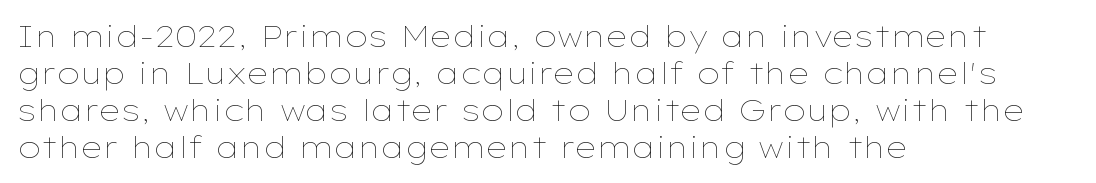
The image shows 30 px thin, wide type, upright; set left-aligned, line spacing 1.23x, normal letter spacing, not underlined; low stroke contrast and a medium x-height.
